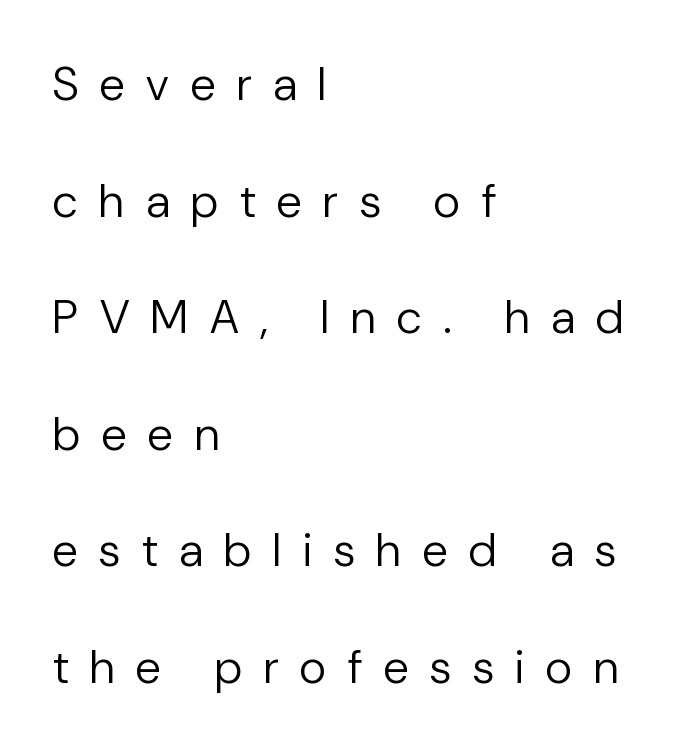
Q: Is the text bold? A: No.
Q: Is the text italic (slanted)? A: No, it is upright.
Q: Is the typeface a serif or a sans-serif typeface? A: Sans-serif.
Q: Is the text underlined? A: No.
Q: How is the paragraph aligned? A: Left-aligned.
Q: Is the spacing between letters normal or unusually wide? A: Unusually wide.
Q: Is the spacing between lines tight, normal or loose? A: Loose.
Q: Width (condensed, normal, or wide)? A: Normal.
Q: Stroke contrast? A: Low.
Q: x-height? A: Medium.
Q: Monospaced? A: No.
